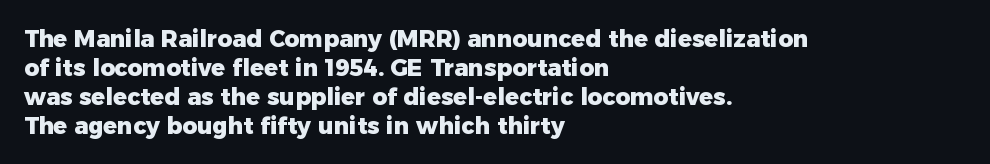
{"italic": "no", "bold": "yes", "underline": "no", "align": "left", "line_spacing": "normal", "line_spacing_ratio": 1.26, "letter_spacing": "normal", "letter_spacing_em": 0.0, "glyph_px": 23}
